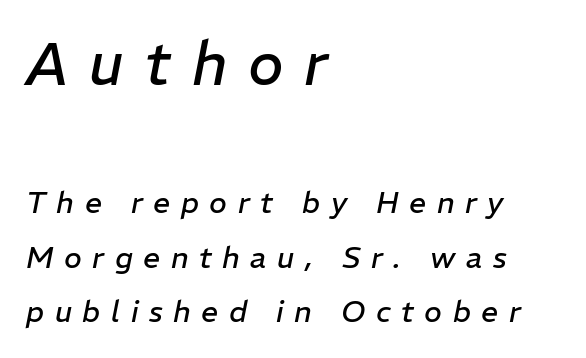
Has an underline been added? It has not. Block one is the big one; block two sits smaller underneath. Each letter keeps its own natural width here, so spacing adapts to shape. Stem width sits at or under what a default text font uses.
